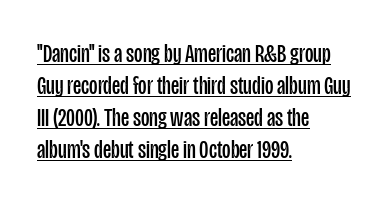
Q: Is the text bold? A: No.
Q: Is the text italic (slanted)? A: No, it is upright.
Q: Is the text underlined? A: Yes.
Q: How is the paragraph aligned? A: Left-aligned.
Q: Is the spacing between letters normal or unusually wide? A: Normal.
